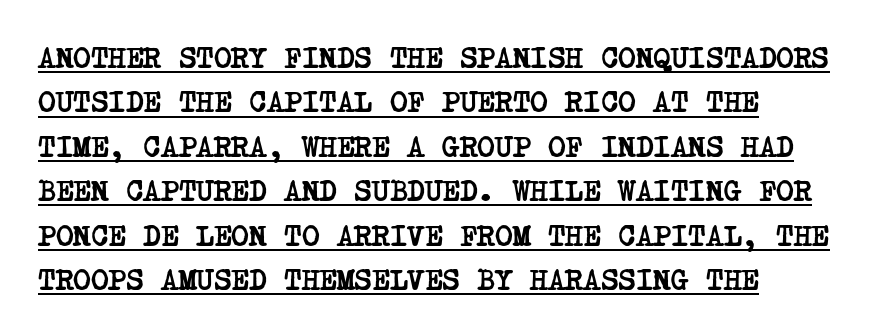
Emphasis is given by a line drawn under the lettering. The passage shown has conventional tracking throughout. The passage shown is typeset with a serif family. These lines sit exactly where default settings would place them. The passage shown is emphatically bold.
